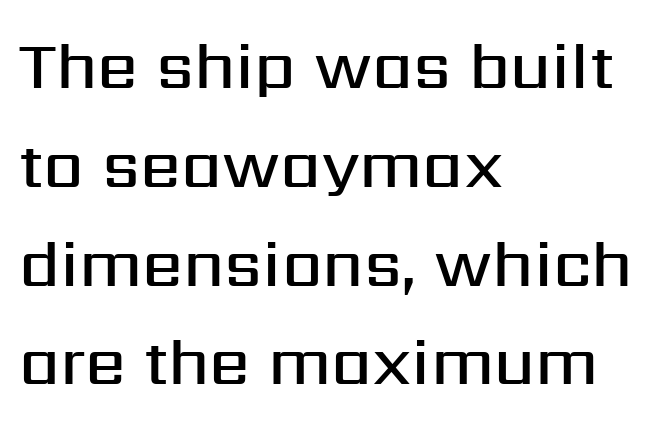
This rendering uses left alignment, leaving the right contour irregular. These lines sit exactly where default settings would place them. Posture: upright roman. A bit beefed up — I'd call it semibold rather than bold. In terms of letterspacing, this is plain default setting. Each letter's strokes conclude bluntly, with no projecting serifs.
